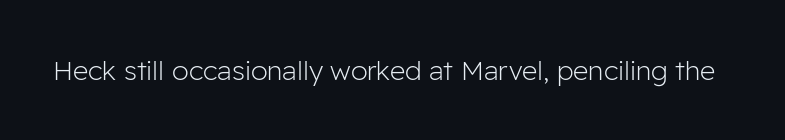
The image shows 27 px text type, upright; set normal letter spacing, not underlined.
